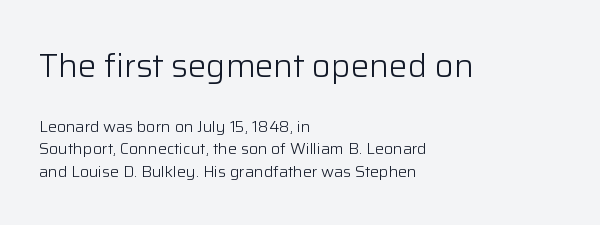
The image shows 33 px light sans-serif type, upright; set left-aligned, normal line spacing (1.43x), normal letter spacing, not underlined; the first (top) block is 2.06x larger; low stroke contrast and a medium x-height.
